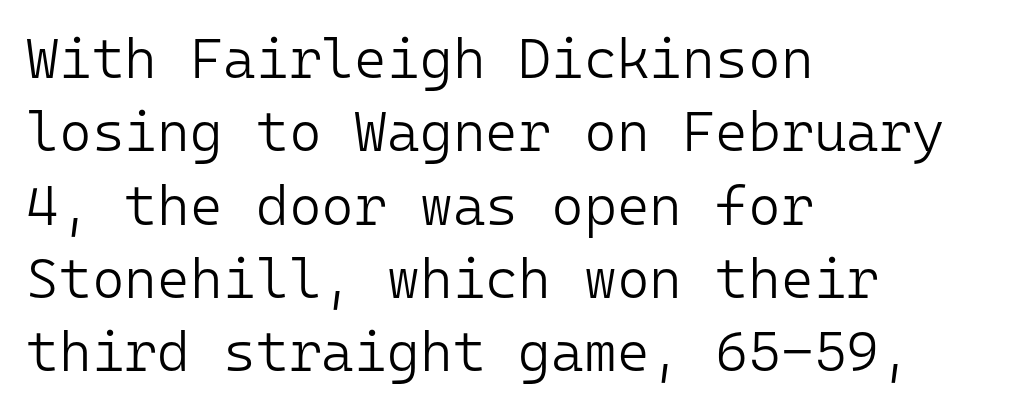
This is not heavy type; no bold has been used. All the whitespace from short lines collects on the right. Here the designer chose a console-style face with uniform glyph widths. The passage shown is not underscored anywhere. The specimen reads as upright at a glance. Words appear dense and cohesive because spacing is normal.
